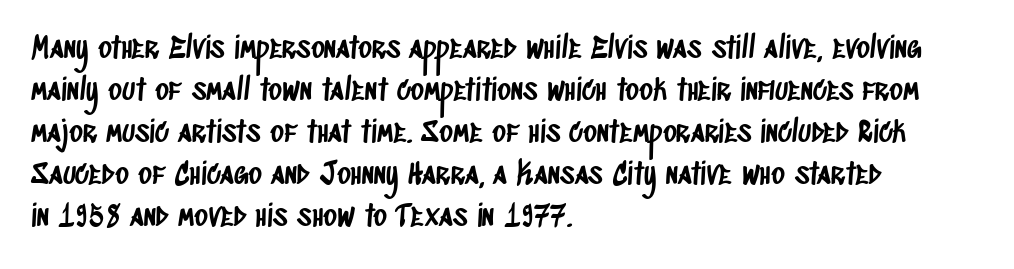
Q: Is the typeface a serif or a sans-serif typeface? A: Sans-serif.
Q: Is the text underlined? A: No.
Q: How is the paragraph aligned? A: Left-aligned.
Q: Is the spacing between letters normal or unusually wide? A: Normal.
Q: Is the spacing between lines tight, normal or loose? A: Normal.
Q: Width (condensed, normal, or wide)? A: Condensed.
Q: Stroke contrast? A: Low.
Q: x-height? A: Large.
Q: Monospaced? A: No.
